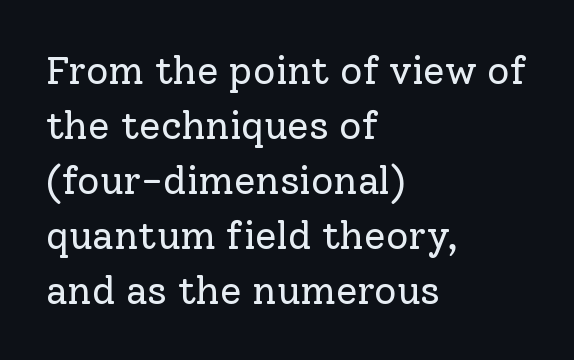
{"serif": "yes", "italic": "no", "bold": "no", "weight": "regular", "width": "normal", "stroke_contrast": "low", "x_height": "medium", "monospaced": "no", "underline": "no", "align": "left", "line_spacing": "normal", "line_spacing_ratio": 1.41, "letter_spacing": "normal", "letter_spacing_em": 0.0, "glyph_px": 39}
